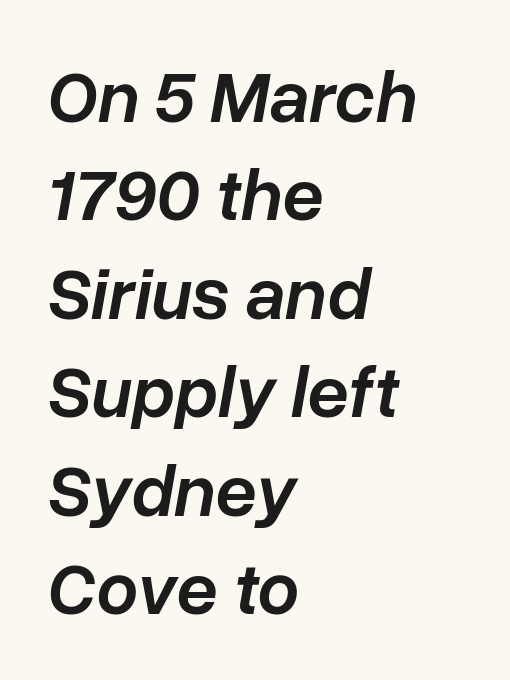
Stroke thickness is moderately raised; the sample reads as semibold. Typeset ragged right — the left edge is the straight one. Bare-footed words on every line. Quick note: interline space is typical. You could not count columns in this text — the font is proportionally spaced. Notice how the stems are inclined rather than vertical — that's the hallmark of italics.
